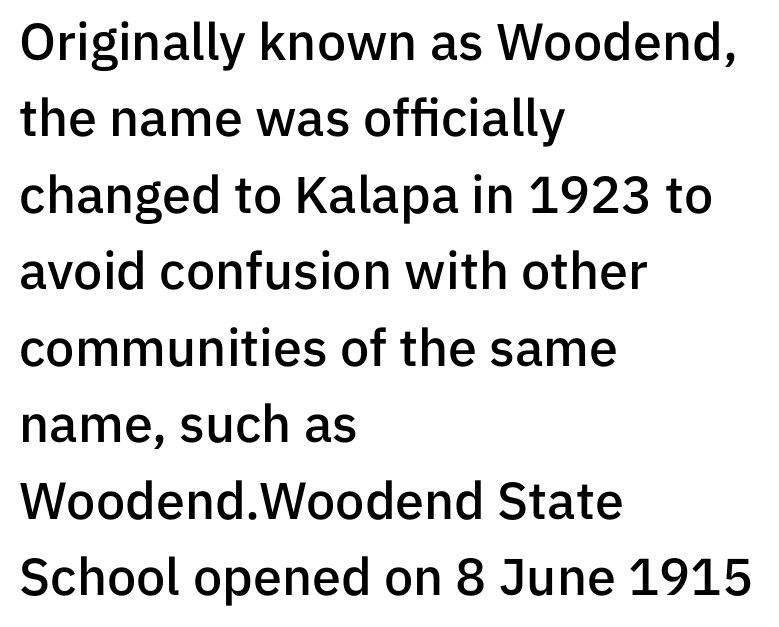
The image shows 52 px semibold sans-serif type, upright; set left-aligned, normal line spacing (1.47x), normal letter spacing, not underlined; low stroke contrast and a medium x-height.
